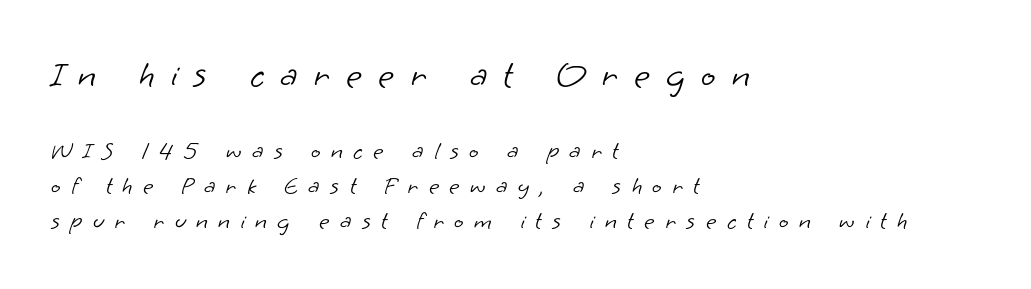
Q: Is the text bold? A: No.
Q: Is the typeface a serif or a sans-serif typeface? A: Sans-serif.
Q: Is the text underlined? A: No.
Q: How is the paragraph aligned? A: Left-aligned.
Q: Is the spacing between letters normal or unusually wide? A: Unusually wide.
Q: Is the spacing between lines tight, normal or loose? A: Normal.
Q: Which block of text is set in a larger size, the first (top) or the second (bottom)? A: The first (top) one.
Q: Width (condensed, normal, or wide)? A: Normal.
Q: Stroke contrast? A: Low.
Q: x-height? A: Small.
Q: Monospaced? A: No.
